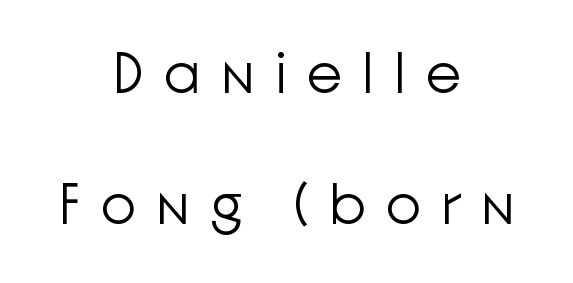
Q: Is the text bold? A: No.
Q: Is the text italic (slanted)? A: No, it is upright.
Q: Is the typeface a serif or a sans-serif typeface? A: Sans-serif.
Q: Is the text underlined? A: No.
Q: How is the paragraph aligned? A: Centered.
Q: Is the spacing between letters normal or unusually wide? A: Unusually wide.
Q: Is the spacing between lines tight, normal or loose? A: Loose.
Q: Width (condensed, normal, or wide)? A: Normal.
Q: Stroke contrast? A: Low.
Q: x-height? A: Medium.
Q: Monospaced? A: No.
